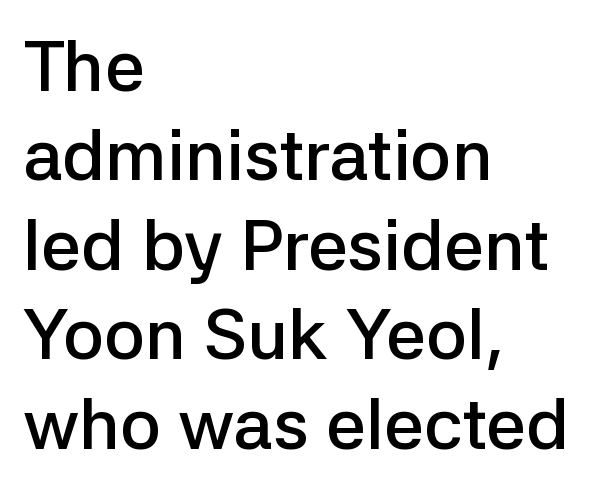
The image shows 71 px semibold sans-serif type, upright; set left-aligned, normal line spacing (1.26x), normal letter spacing, not underlined; low stroke contrast and a medium x-height.
